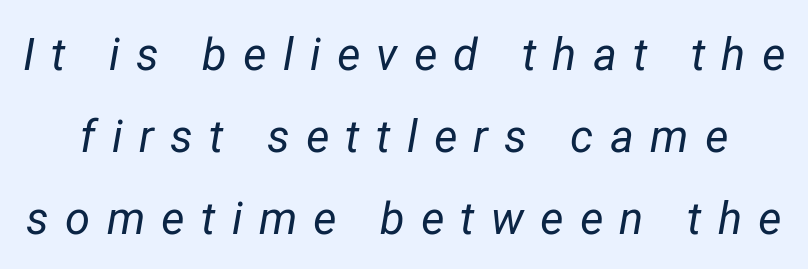
Is this a heavy cut? Hardly; it is regular or lighter. The specimen omits any rule beneath the text block's lines. Looks like regular typesetting: each glyph gets only the width it needs. An italicized treatment has been applied to the whole sample.
